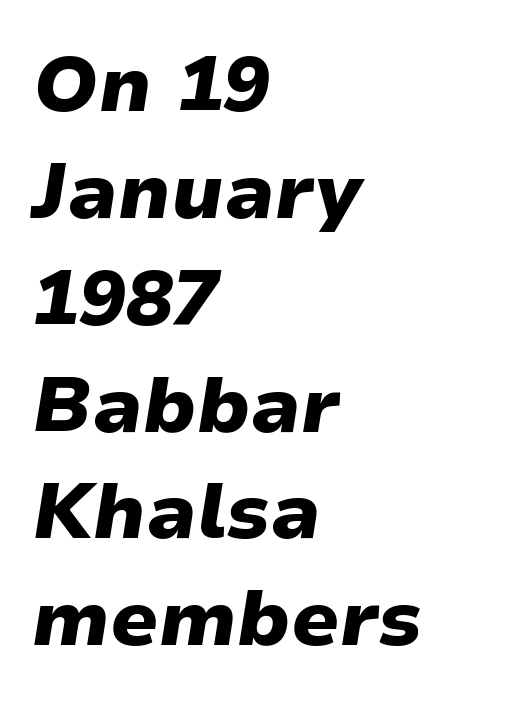
Q: Is the text bold? A: Yes.
Q: Is the text italic (slanted)? A: Yes, it leans right by about 9 degrees.
Q: Is the text underlined? A: No.
Q: How is the paragraph aligned? A: Left-aligned.
Q: Is the spacing between letters normal or unusually wide? A: Normal.
Q: Is the spacing between lines tight, normal or loose? A: Normal.
Q: Width (condensed, normal, or wide)? A: Normal.
Q: Stroke contrast? A: Low.
Q: x-height? A: Medium.
Q: Monospaced? A: No.
